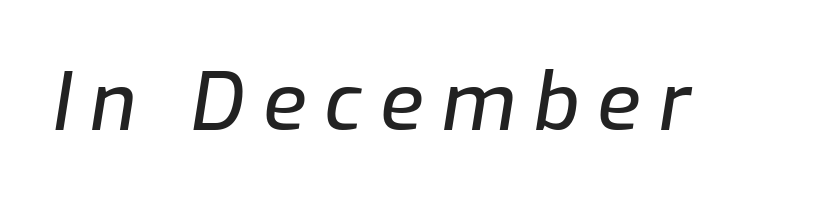
The image shows 79 px text type, italic (leaning right); set unusually wide letter spacing (+0.23 em), not underlined; low stroke contrast and a medium x-height.
